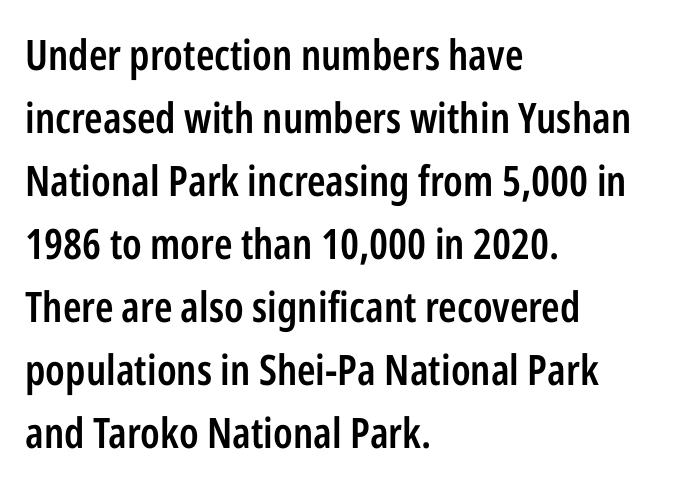
The image shows 42 px semibold, condensed sans-serif type, upright; set left-aligned, normal line spacing (1.5x), normal letter spacing, not underlined; low stroke contrast and a medium x-height.
